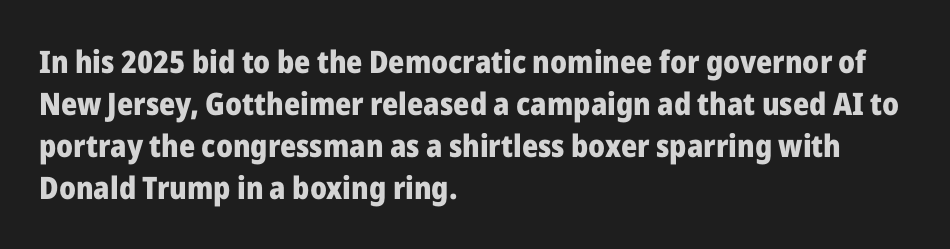
A typesetter would mark this as roman, not italic. Anything drawn beneath the words? Only blank space. The face used here is a sans, in the tradition of grotesques and geometrics. Think of a printed novel: that variable character pitch is what you see here. As a designer I'd log this as weight 700, bold. Rows of type keep a routine distance in the vertical direction.
